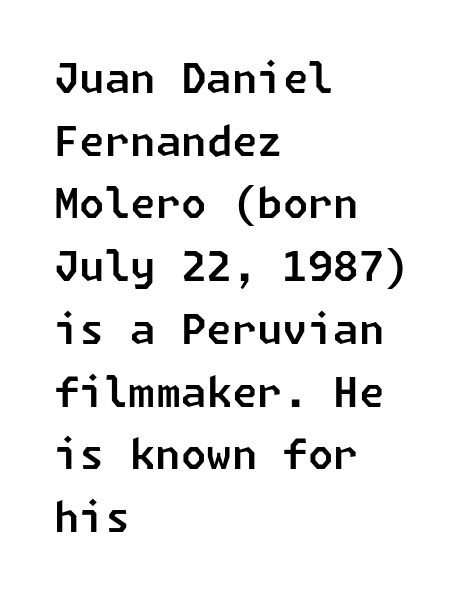
The image shows 41 px sans-serif type; set left-aligned, normal line spacing (1.53x), normal letter spacing, not underlined; low stroke contrast and a medium x-height.
